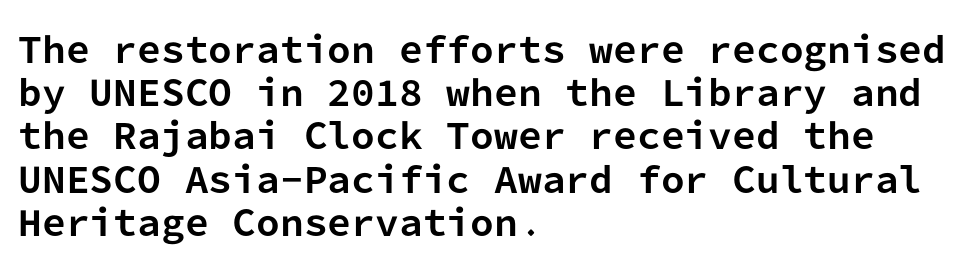
The image shows 34 px bold sans-serif type, upright, monospaced; set left-aligned, normal line spacing (1.27x), normal letter spacing, not underlined; low stroke contrast and a medium x-height.
